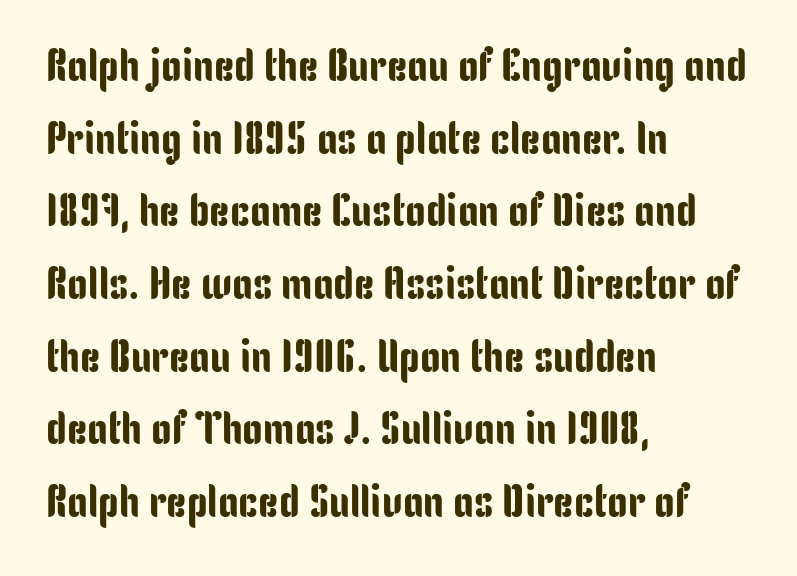
Quick note: not italic, upright. Nope, no serifs anywhere on these letters. Students, observe: this is what conventionally led text looks like. Is this a fixed-width face? No — the glyphs have proportional, varying widths. Reading down the block, your eye returns to a fixed left position each line.
